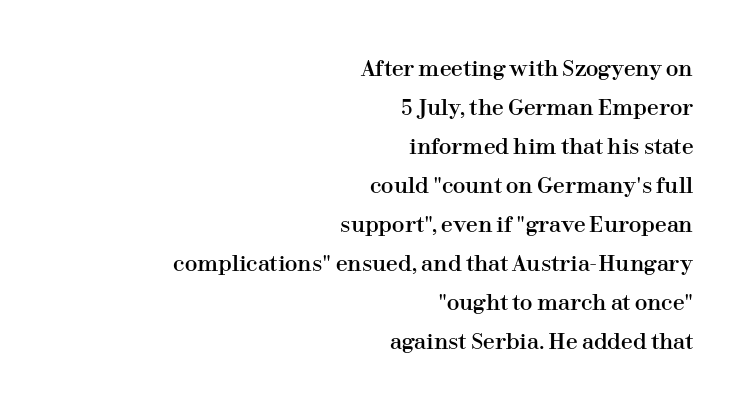
{"italic": "no", "underline": "no", "align": "right", "line_spacing_ratio": 1.86, "letter_spacing": "normal", "letter_spacing_em": 0.0, "glyph_px": 21}
